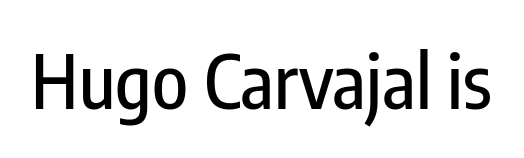
The image shows 74 px condensed sans-serif type, upright; set normal letter spacing, not underlined; low stroke contrast and a medium x-height.
